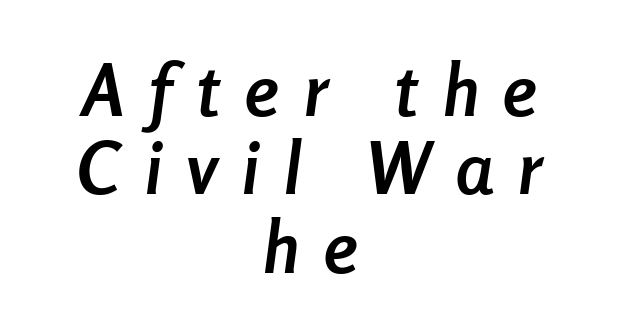
Q: Is the text bold? A: Yes.
Q: Is the text italic (slanted)? A: Yes, it leans right by about 8 degrees.
Q: Is the text underlined? A: No.
Q: How is the paragraph aligned? A: Centered.
Q: Is the spacing between letters normal or unusually wide? A: Unusually wide.
Q: Is the spacing between lines tight, normal or loose? A: Tight.
Q: Width (condensed, normal, or wide)? A: Condensed.
Q: Stroke contrast? A: Low.
Q: x-height? A: Medium.
Q: Monospaced? A: No.
